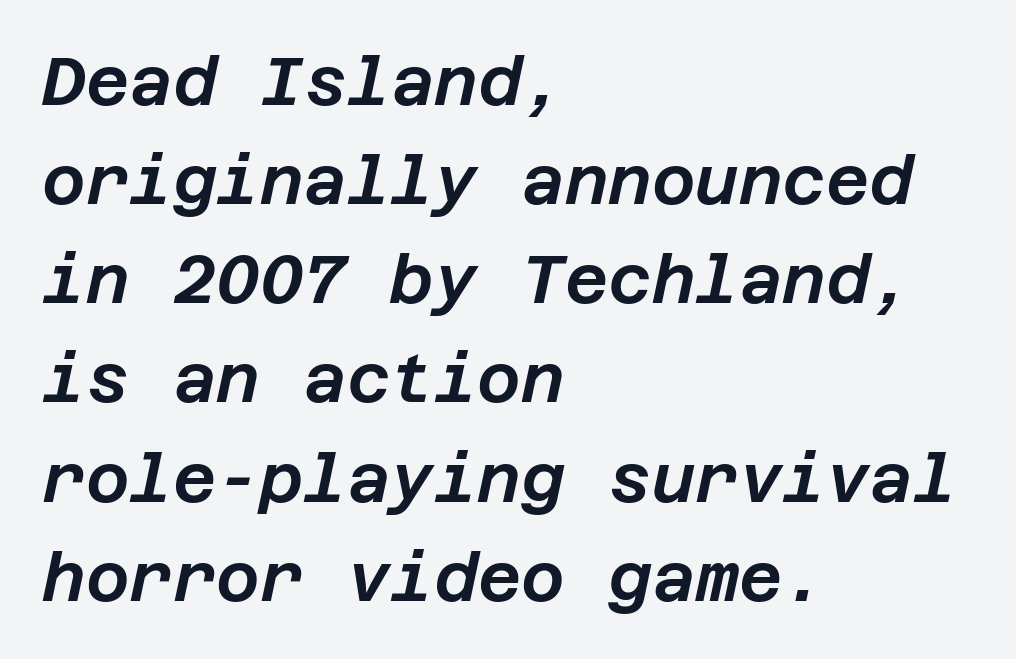
The image shows 67 px text type, italic (leaning right); set left-aligned, normal line spacing (1.48x), normal letter spacing, not underlined; low stroke contrast and a large x-height.
